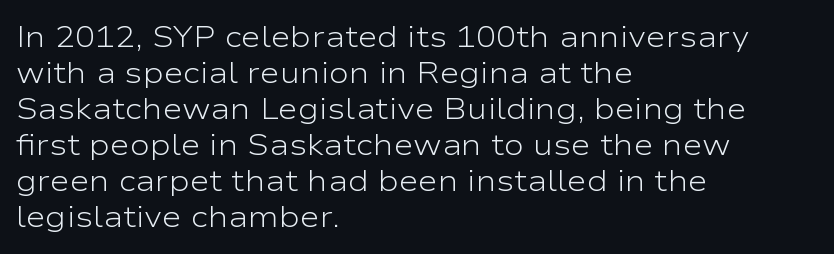
Q: Is the text bold? A: No.
Q: Is the text italic (slanted)? A: No, it is upright.
Q: Is the typeface a serif or a sans-serif typeface? A: Sans-serif.
Q: Is the text underlined? A: No.
Q: How is the paragraph aligned? A: Left-aligned.
Q: Is the spacing between letters normal or unusually wide? A: Normal.
Q: Width (condensed, normal, or wide)? A: Wide.
Q: Stroke contrast? A: Low.
Q: x-height? A: Medium.
Q: Monospaced? A: No.
